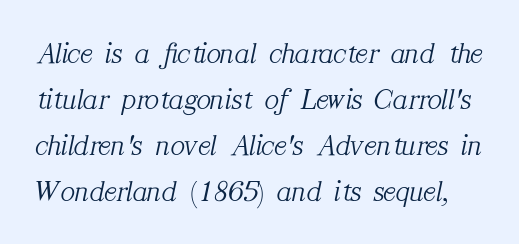
Q: Is the text bold? A: No.
Q: Is the text italic (slanted)? A: Yes, it leans right by about 12 degrees.
Q: Is the typeface a serif or a sans-serif typeface? A: Serif.
Q: Is the text underlined? A: No.
Q: Is the spacing between letters normal or unusually wide? A: Normal.
Q: Is the spacing between lines tight, normal or loose? A: Normal.
Q: Width (condensed, normal, or wide)? A: Normal.
Q: Stroke contrast? A: Medium.
Q: x-height? A: Medium.
Q: Monospaced? A: No.
